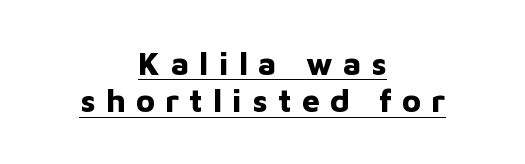
{"serif": "no", "italic": "no", "bold": "yes", "weight": "bold", "width": "normal", "stroke_contrast": "low", "x_height": "medium", "monospaced": "no", "underline": "yes", "align": "center", "line_spacing_ratio": 1.17, "letter_spacing": "wide", "letter_spacing_em": 0.32, "glyph_px": 32}
